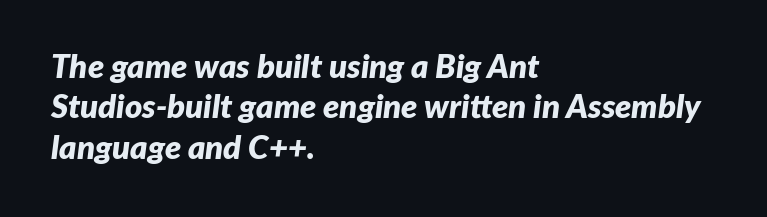
Q: Is the text bold? A: Yes.
Q: Is the text italic (slanted)? A: Yes, it leans right by about 7 degrees.
Q: Is the text underlined? A: No.
Q: How is the paragraph aligned? A: Left-aligned.
Q: Is the spacing between letters normal or unusually wide? A: Normal.
Q: Width (condensed, normal, or wide)? A: Normal.
Q: Stroke contrast? A: Low.
Q: x-height? A: Medium.
Q: Monospaced? A: No.
